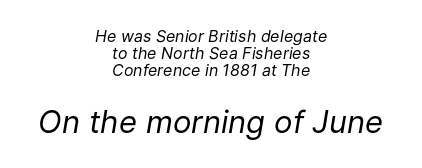
Unbolded letterforms with no extra heft. These lines are centered, leaving both edges ragged. Characters follow at the spacing the type designer built in. The letters advance in unequal steps, a hallmark of proportional type.
